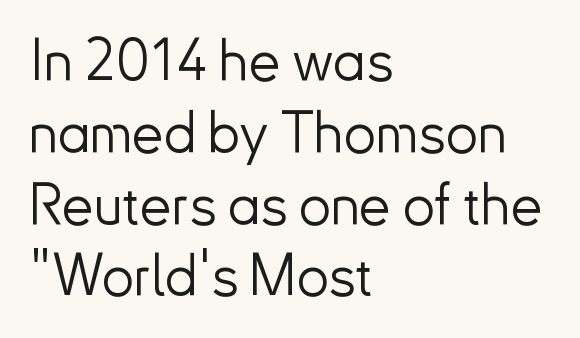
Q: Is the text bold? A: No.
Q: Is the text italic (slanted)? A: No, it is upright.
Q: Is the typeface a serif or a sans-serif typeface? A: Sans-serif.
Q: Is the text underlined? A: No.
Q: How is the paragraph aligned? A: Left-aligned.
Q: Is the spacing between letters normal or unusually wide? A: Normal.
Q: Is the spacing between lines tight, normal or loose? A: Normal.
Q: Width (condensed, normal, or wide)? A: Normal.
Q: Stroke contrast? A: Low.
Q: x-height? A: Small.
Q: Monospaced? A: No.
